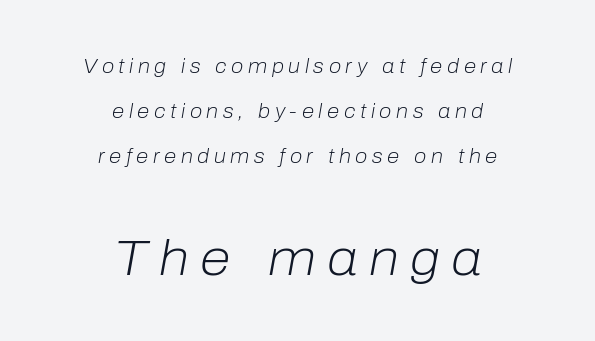
Q: Is the text bold? A: No.
Q: Is the text italic (slanted)? A: Yes, it leans right by about 10 degrees.
Q: Is the text underlined? A: No.
Q: How is the paragraph aligned? A: Centered.
Q: Is the spacing between letters normal or unusually wide? A: Unusually wide.
Q: Is the spacing between lines tight, normal or loose? A: Loose.
Q: Which block of text is set in a larger size, the first (top) or the second (bottom)? A: The second (bottom) one.
Q: Width (condensed, normal, or wide)? A: Normal.
Q: Stroke contrast? A: Low.
Q: x-height? A: Medium.
Q: Monospaced? A: No.
